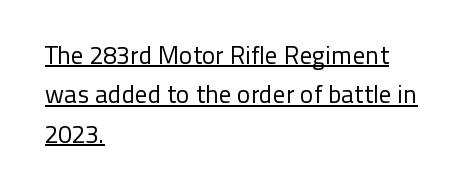
Q: Is the text bold? A: No.
Q: Is the text italic (slanted)? A: No, it is upright.
Q: Is the text underlined? A: Yes.
Q: How is the paragraph aligned? A: Left-aligned.
Q: Is the spacing between letters normal or unusually wide? A: Normal.
Q: Is the spacing between lines tight, normal or loose? A: Normal.
